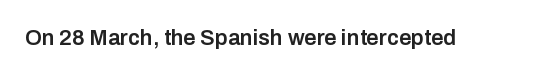
There is no visible air inserted between adjacent glyphs. The characters look somewhat weighty, a semibold short of true bold. Check the space under the baseline: it is left empty. Ascenders rise straight up at ninety degrees.
